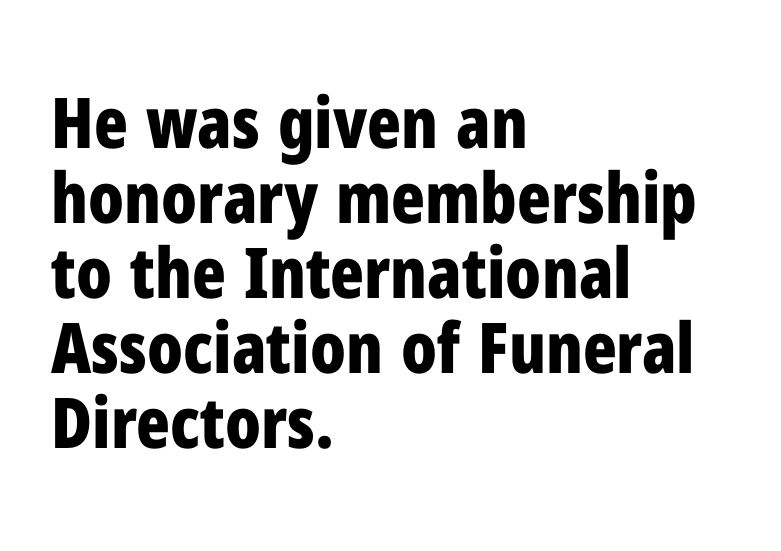
The image shows 70 px bold, condensed sans-serif type, upright; set left-aligned, tight line spacing (1.07x), normal letter spacing, not underlined; low stroke contrast and a medium x-height.
